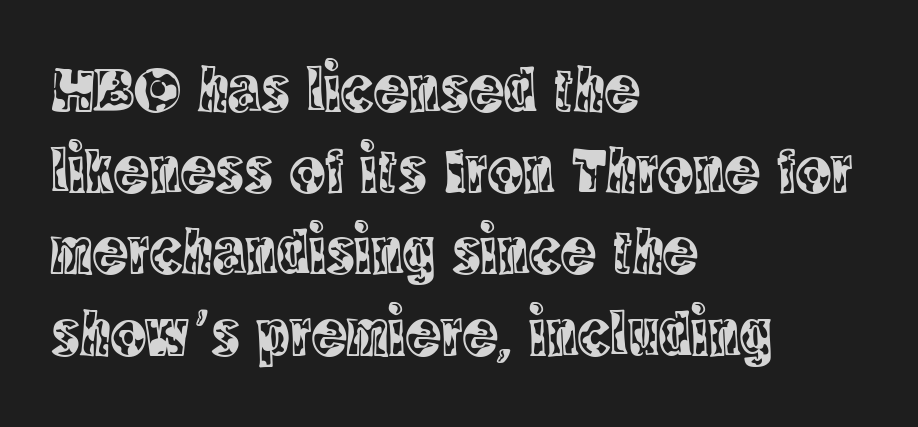
Q: Is the text italic (slanted)? A: No, it is upright.
Q: Is the typeface a serif or a sans-serif typeface? A: Serif.
Q: Is the text underlined? A: No.
Q: How is the paragraph aligned? A: Left-aligned.
Q: Is the spacing between letters normal or unusually wide? A: Normal.
Q: Width (condensed, normal, or wide)? A: Condensed.
Q: x-height? A: Large.
Q: Monospaced? A: No.
